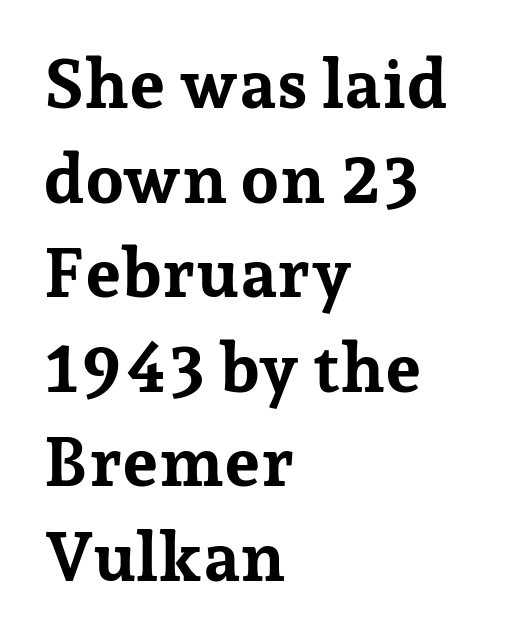
Q: Is the text bold? A: Yes.
Q: Is the text italic (slanted)? A: No, it is upright.
Q: Is the typeface a serif or a sans-serif typeface? A: Serif.
Q: Is the text underlined? A: No.
Q: How is the paragraph aligned? A: Left-aligned.
Q: Is the spacing between letters normal or unusually wide? A: Normal.
Q: Is the spacing between lines tight, normal or loose? A: Normal.
Q: Width (condensed, normal, or wide)? A: Normal.
Q: Stroke contrast? A: Low.
Q: x-height? A: Medium.
Q: Monospaced? A: No.
